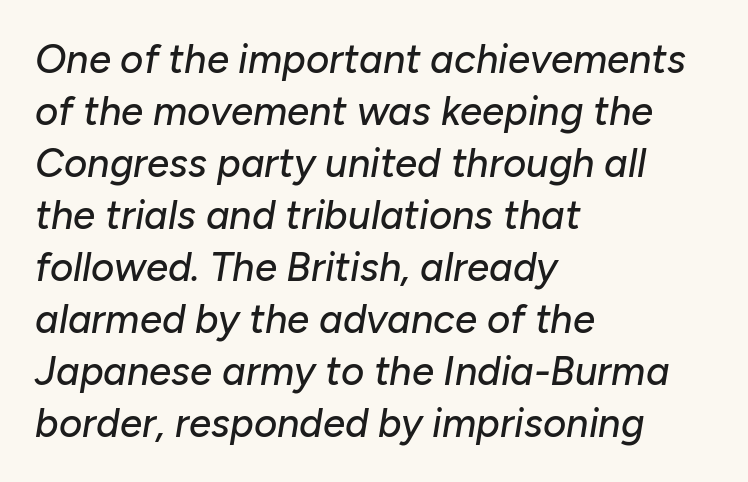
Q: Is the text italic (slanted)? A: Yes, it leans right by about 10 degrees.
Q: Is the text underlined? A: No.
Q: How is the paragraph aligned? A: Left-aligned.
Q: Is the spacing between letters normal or unusually wide? A: Normal.
Q: Is the spacing between lines tight, normal or loose? A: Normal.
Q: Width (condensed, normal, or wide)? A: Normal.
Q: Stroke contrast? A: Low.
Q: x-height? A: Medium.
Q: Monospaced? A: No.
